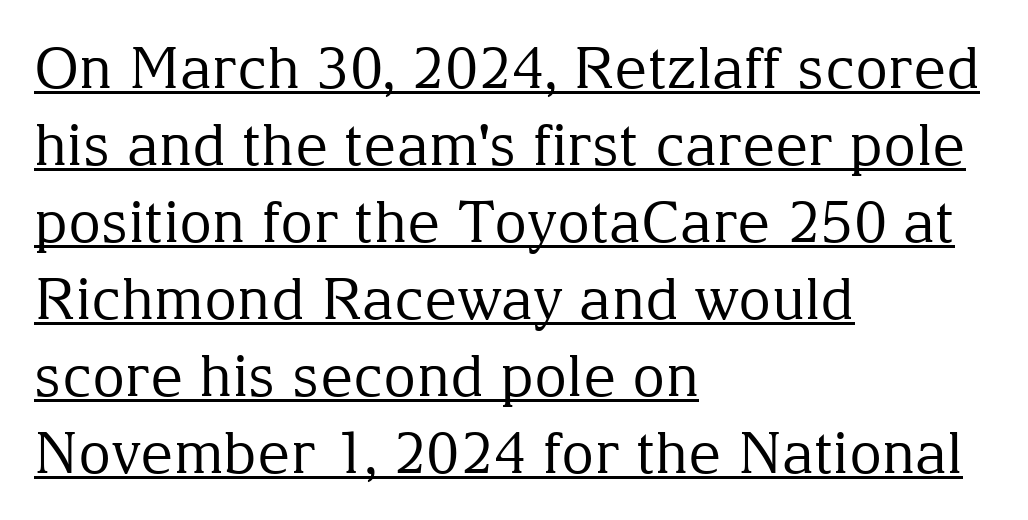
{"serif": "yes", "italic": "no", "bold": "no", "weight": "regular", "width": "normal", "stroke_contrast": "medium", "x_height": "medium", "monospaced": "no", "underline": "yes", "align": "left", "line_spacing": "normal", "line_spacing_ratio": 1.35, "letter_spacing": "normal", "letter_spacing_em": 0.0, "glyph_px": 57}
